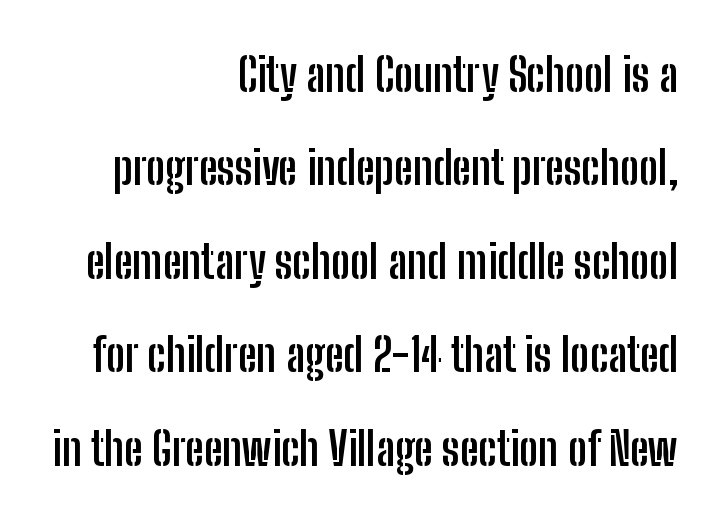
Q: Is the text bold? A: Yes.
Q: Is the text italic (slanted)? A: No, it is upright.
Q: Is the typeface a serif or a sans-serif typeface? A: Sans-serif.
Q: Is the text underlined? A: No.
Q: How is the paragraph aligned? A: Right-aligned.
Q: Is the spacing between letters normal or unusually wide? A: Normal.
Q: Is the spacing between lines tight, normal or loose? A: Loose.
Q: Width (condensed, normal, or wide)? A: Condensed.
Q: Stroke contrast? A: Low.
Q: x-height? A: Medium.
Q: Monospaced? A: No.
